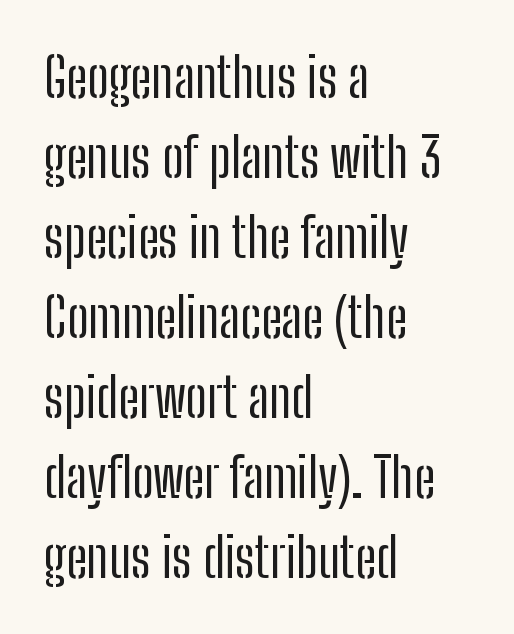
{"serif": "no", "italic": "no", "bold": "no", "weight": "regular", "width": "condensed", "stroke_contrast": "low", "x_height": "medium", "monospaced": "no", "underline": "no", "align": "left", "line_spacing": "normal", "line_spacing_ratio": 1.48, "letter_spacing": "normal", "letter_spacing_em": 0.0, "glyph_px": 54}
